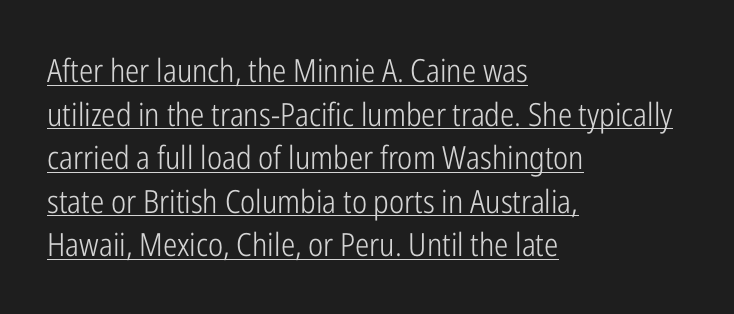
{"serif": "no", "italic": "no", "bold": "no", "weight": "light", "width": "condensed", "stroke_contrast": "low", "x_height": "medium", "monospaced": "no", "underline": "yes", "align": "left", "line_spacing": "normal", "line_spacing_ratio": 1.36, "letter_spacing": "normal", "letter_spacing_em": 0.0, "glyph_px": 32}
